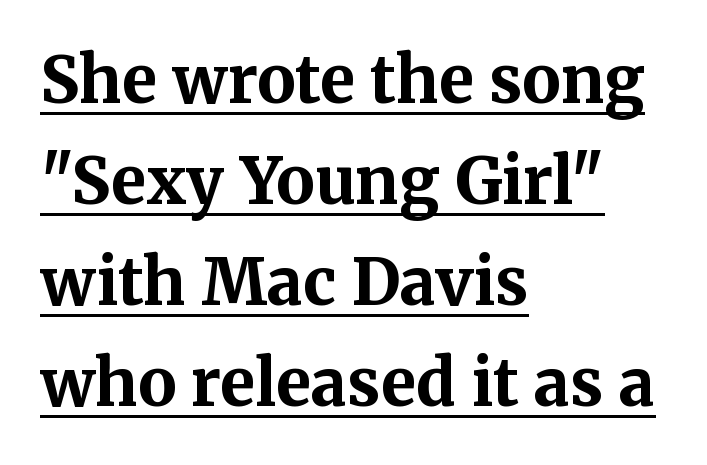
The image shows 64 px bold serif type, upright; set left-aligned, normal line spacing (1.58x), normal letter spacing, underlined; medium stroke contrast and a medium x-height.
